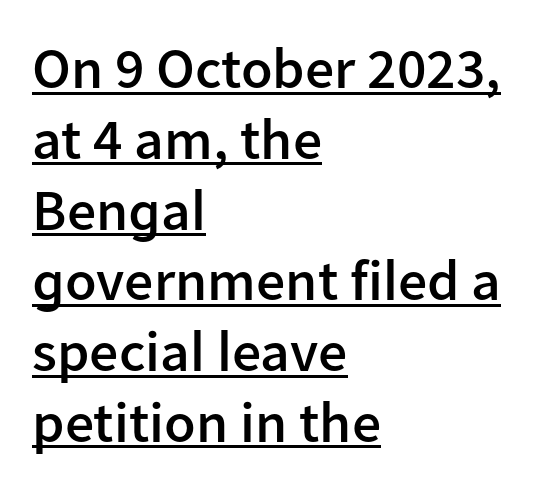
{"serif": "no", "italic": "no", "bold": "semi", "weight": "semibold", "width": "normal", "stroke_contrast": "low", "x_height": "medium", "monospaced": "no", "underline": "yes", "align": "left", "line_spacing_ratio": 1.22, "letter_spacing": "normal", "letter_spacing_em": 0.0, "glyph_px": 58}
